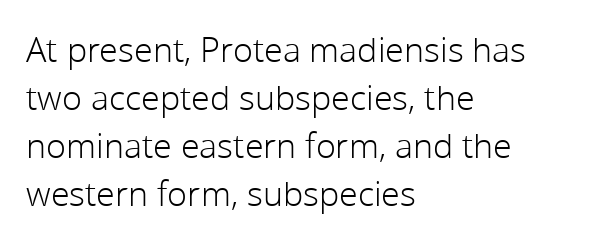
Look at the bottom of the vertical strokes: they stop flat, with no serifs. Just letters on the line, the space beneath them empty. Varying glyph widths throughout — classic text-font behaviour. Left-aligned paragraph, ragged on the right. Short note: letters normally spaced. The typesetting does not lean heavy: it is not bold.
